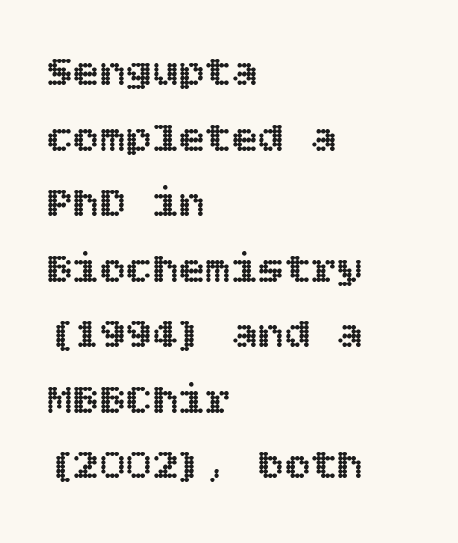
The image shows 44 px text type, upright; set left-aligned, normal line spacing (1.49x), normal letter spacing, not underlined; a large x-height.
